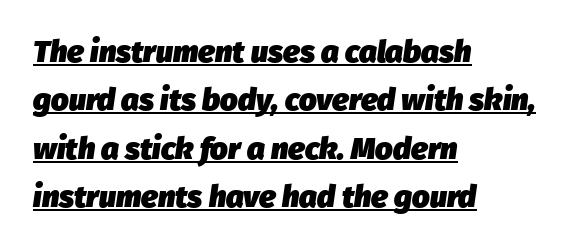
Q: Is the text bold? A: Yes.
Q: Is the text italic (slanted)? A: Yes, it leans right by about 8 degrees.
Q: Is the text underlined? A: Yes.
Q: How is the paragraph aligned? A: Left-aligned.
Q: Is the spacing between letters normal or unusually wide? A: Normal.
Q: Is the spacing between lines tight, normal or loose? A: Normal.
Q: Width (condensed, normal, or wide)? A: Normal.
Q: Stroke contrast? A: Low.
Q: x-height? A: Medium.
Q: Monospaced? A: No.
